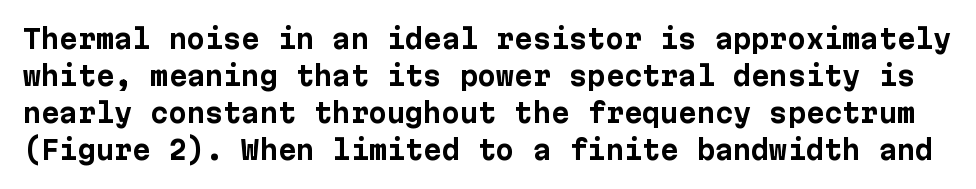
Q: Is the text bold? A: Yes.
Q: Is the text italic (slanted)? A: No, it is upright.
Q: Is the text underlined? A: No.
Q: Is the spacing between letters normal or unusually wide? A: Normal.
Q: Is the spacing between lines tight, normal or loose? A: Normal.
